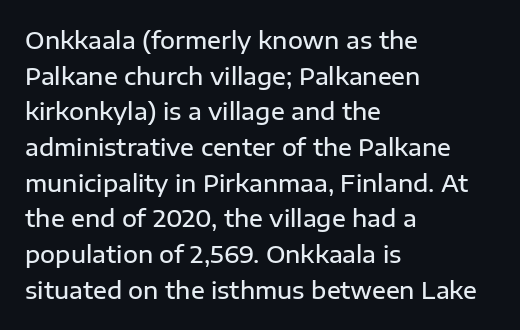
{"italic": "no", "bold": "semi", "underline": "no", "align": "left", "line_spacing": "normal", "line_spacing_ratio": 1.55, "letter_spacing": "normal", "letter_spacing_em": 0.0, "glyph_px": 23}
